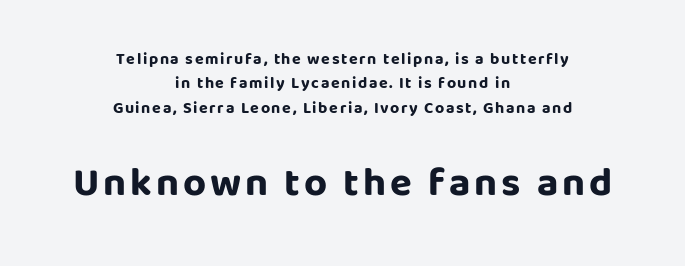
Does the leading feel generous? No, just average. Top chunk: small. Bottom chunk: large. The axis of the letterforms is exactly vertical. A dark, heavy texture on the line: the type is bold. The type family on display is of the sans-serif kind.
